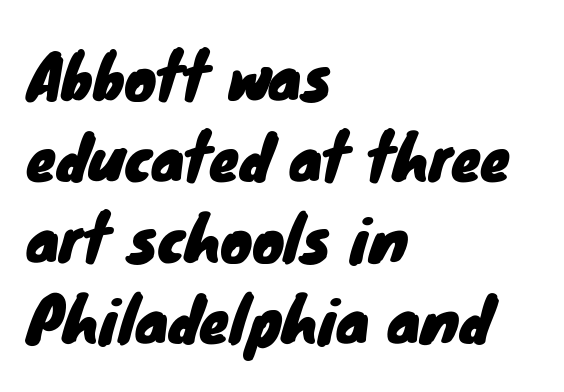
The image shows 60 px sans-serif type; set left-aligned, normal line spacing (1.35x), normal letter spacing, not underlined; low stroke contrast and a small x-height.
